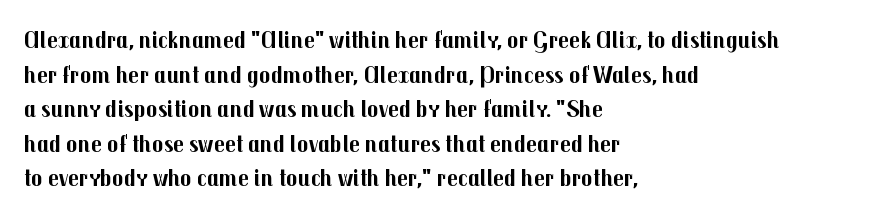
Rule under the text: the space is simply empty. Nothing unusual about the tracking: characters are spaced as the font intends. Leading: standard. This sample uses an upright cut, with every glyph sitting square on the baseline. Set as a true bold cut, around the 700 mark. Line beginnings align vertically; line endings do not.
